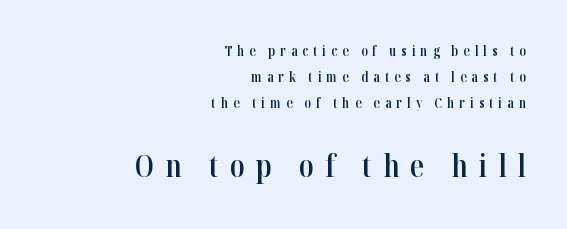
The typeface chosen for these lines features serifs. Is the lower block the larger one? Yes — the lower block carries the bigger type. The typesetting leans somewhat heavy: a semibold. Words float on clear page, feet unadorned. Nope, not italic — everything's standing straight.
